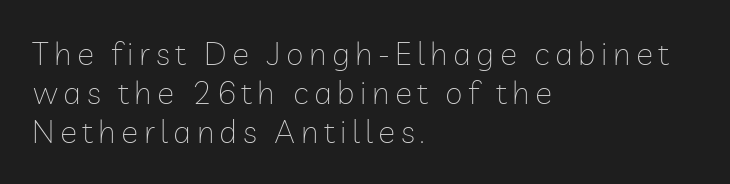
Is this a fixed-width face? No — the glyphs have proportional, varying widths. Does the lettering tilt? It doesn't — this is upright. Underlining? Definitely not there. Line starts are locked; line ends wander.
